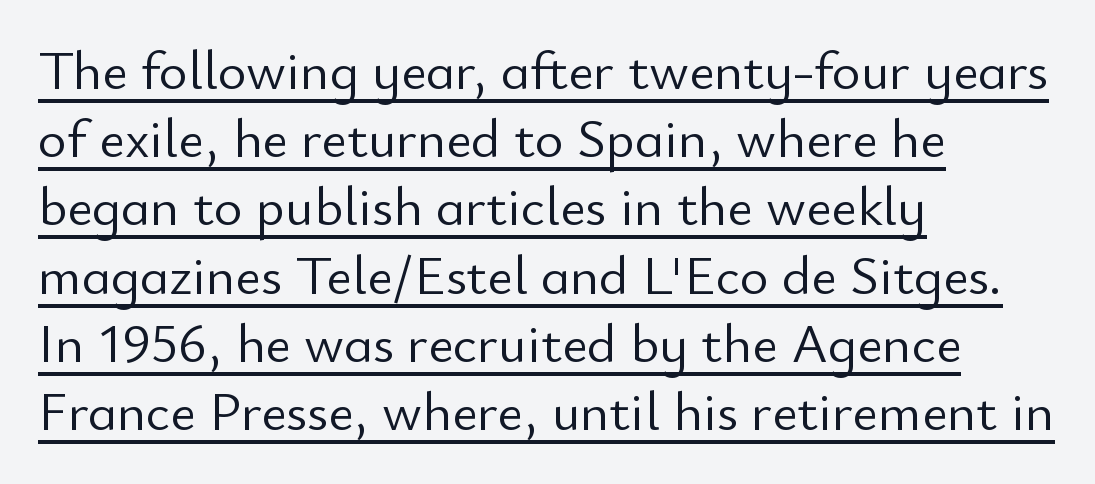
Serifs: no, the terminals of the letterforms are clean. Spacing verdict: proportional, widths tailored to each character. These lines stack with their left ends in a neat column. The passage shown is underscored from start to finish. What stands out about the letter spacing? Nothing — it is the standard amount. The letters look calm and open, with moderate or lighter stems.
